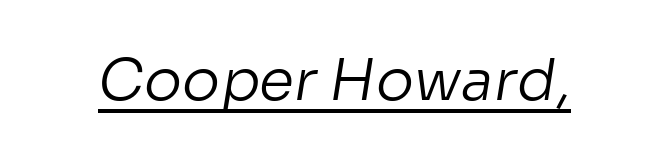
The image shows 57 px regular-weight sans-serif type; set normal letter spacing, underlined; low stroke contrast and a medium x-height.
